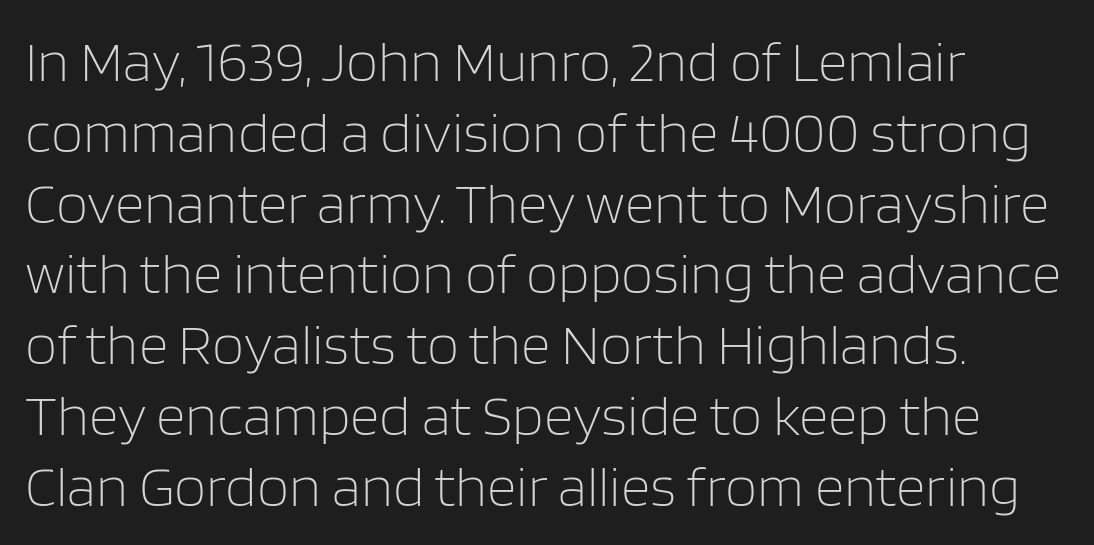
Q: Is the text bold? A: No.
Q: Is the text italic (slanted)? A: No, it is upright.
Q: Is the typeface a serif or a sans-serif typeface? A: Sans-serif.
Q: Is the text underlined? A: No.
Q: Is the spacing between letters normal or unusually wide? A: Normal.
Q: Width (condensed, normal, or wide)? A: Normal.
Q: Stroke contrast? A: Low.
Q: x-height? A: Large.
Q: Monospaced? A: No.
